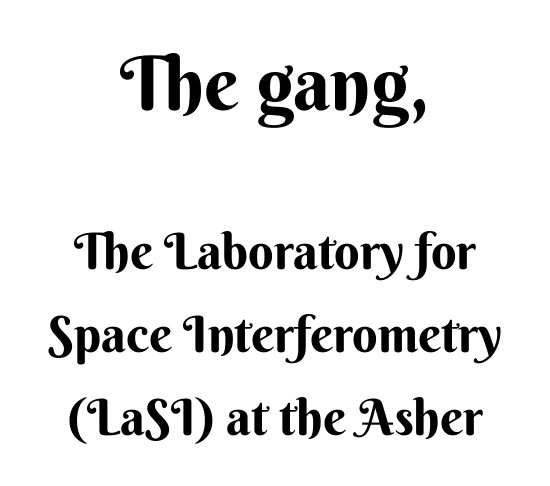
{"serif": "no", "italic": "no", "width": "normal", "stroke_contrast": "medium", "x_height": "small", "monospaced": "no", "underline": "no", "align": "center", "line_spacing": "normal", "line_spacing_ratio": 1.66, "letter_spacing": "normal", "letter_spacing_em": 0.0, "larger_block": "first", "size_ratio": 1.5, "glyph_px": 75}
